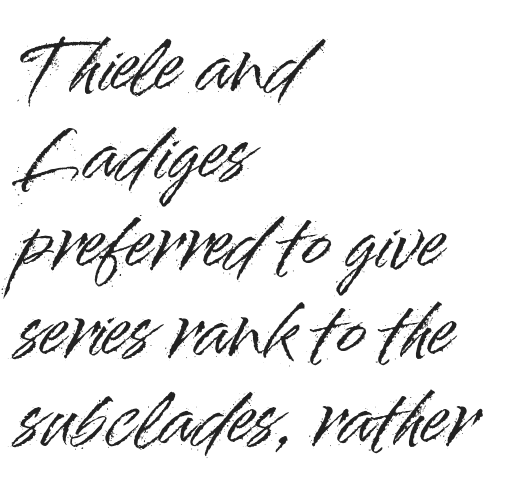
{"serif": "no", "width": "normal", "stroke_contrast": "high", "x_height": "small", "monospaced": "no", "underline": "no", "align": "left", "line_spacing": "normal", "line_spacing_ratio": 1.28, "letter_spacing": "normal", "letter_spacing_em": 0.0, "glyph_px": 69}
